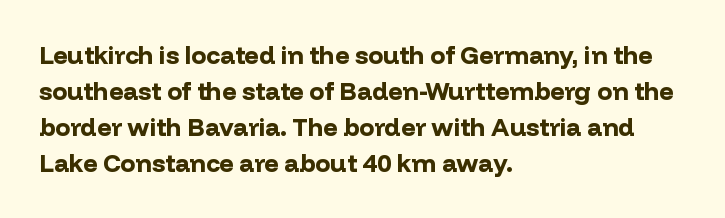
{"italic": "no", "bold": "yes", "underline": "no", "align": "left", "line_spacing": "normal", "line_spacing_ratio": 1.44, "letter_spacing": "normal", "letter_spacing_em": 0.0, "glyph_px": 25}
